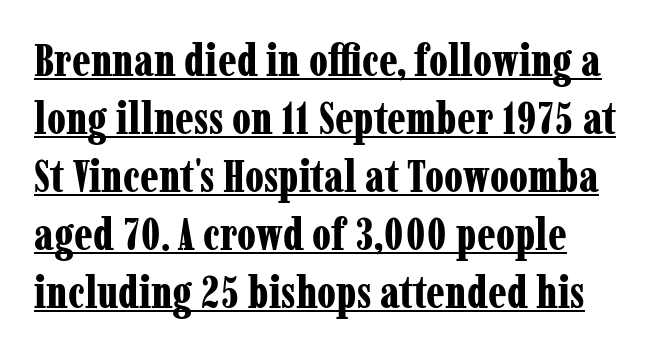
Leading: standard. This rendering employs a face with finishing strokes, i.e., a serif. There is no visible air inserted between adjacent glyphs. Rendered with straight, roman letterforms. Has an underline been added? It has. Is this a fixed-width face? No — the glyphs have proportional, varying widths.
